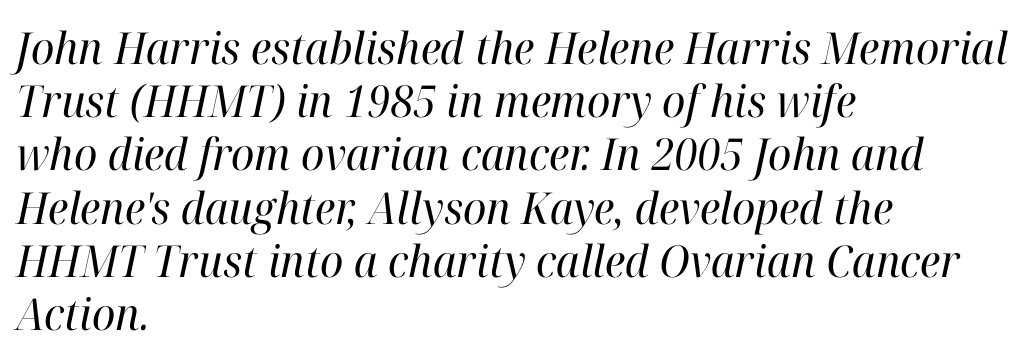
The image shows 44 px regular-weight serif type, italic (leaning right); set left-aligned, line spacing 1.21x, normal letter spacing, not underlined; high stroke contrast and a medium x-height.
